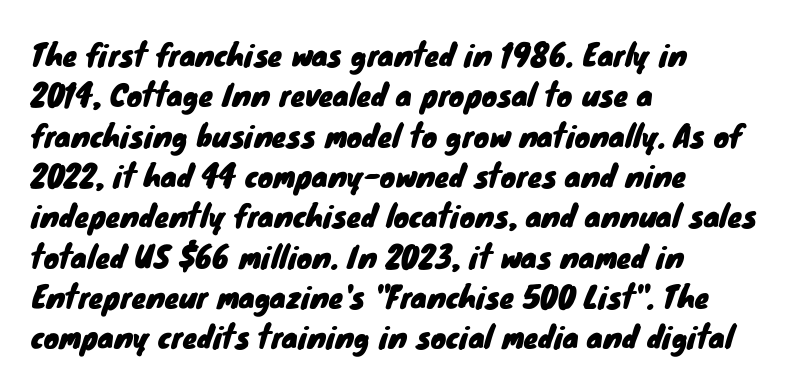
Q: Is the typeface a serif or a sans-serif typeface? A: Sans-serif.
Q: Is the text underlined? A: No.
Q: How is the paragraph aligned? A: Left-aligned.
Q: Is the spacing between letters normal or unusually wide? A: Normal.
Q: Is the spacing between lines tight, normal or loose? A: Normal.
Q: Width (condensed, normal, or wide)? A: Normal.
Q: Stroke contrast? A: Low.
Q: x-height? A: Small.
Q: Monospaced? A: No.
